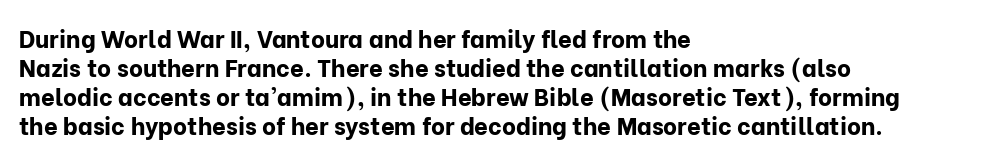
Bold? Absolutely — the strokes are thick and heavy. These lines are set flush left with a ragged right edge. Each row of text sits above clean, open space. There is no visible air inserted between adjacent glyphs. The type sits square on the baseline with zero lean.
